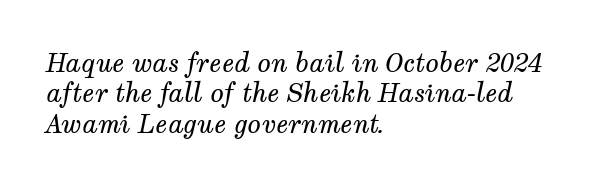
Style check: oblique. The specimen omits any rule beneath the text block's lines. On a weight scale, this lands at 450 or below. The compositor pushed each line to the left boundary.
